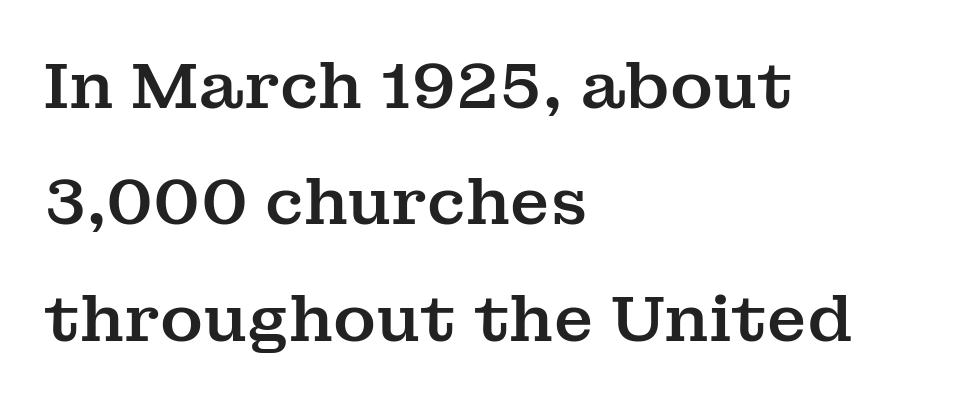
Q: Is the text italic (slanted)? A: No, it is upright.
Q: Is the typeface a serif or a sans-serif typeface? A: Serif.
Q: Is the text underlined? A: No.
Q: How is the paragraph aligned? A: Left-aligned.
Q: Is the spacing between letters normal or unusually wide? A: Normal.
Q: Width (condensed, normal, or wide)? A: Normal.
Q: Stroke contrast? A: Medium.
Q: x-height? A: Medium.
Q: Monospaced? A: No.
